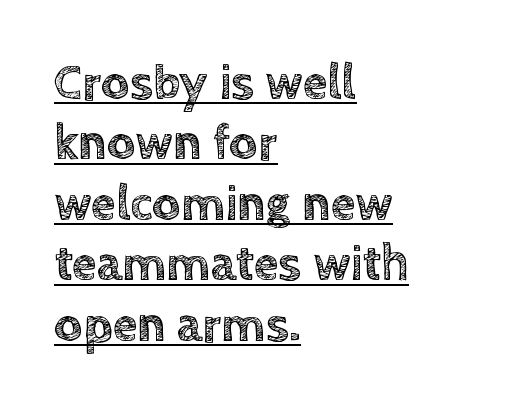
The image shows 50 px text type, upright; set left-aligned, line spacing 1.21x, normal letter spacing, underlined; a large x-height.
